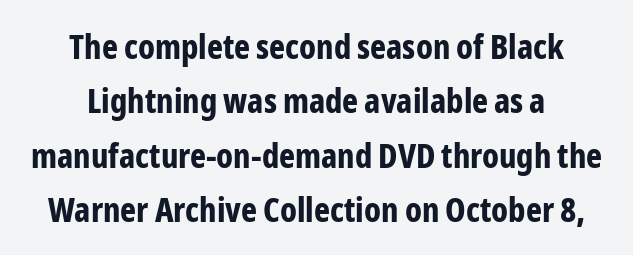
Q: Is the text bold? A: Yes.
Q: Is the text italic (slanted)? A: No, it is upright.
Q: Is the typeface a serif or a sans-serif typeface? A: Sans-serif.
Q: Is the text underlined? A: No.
Q: How is the paragraph aligned? A: Centered.
Q: Is the spacing between letters normal or unusually wide? A: Normal.
Q: Is the spacing between lines tight, normal or loose? A: Normal.
Q: Width (condensed, normal, or wide)? A: Condensed.
Q: Stroke contrast? A: Low.
Q: x-height? A: Medium.
Q: Monospaced? A: No.
